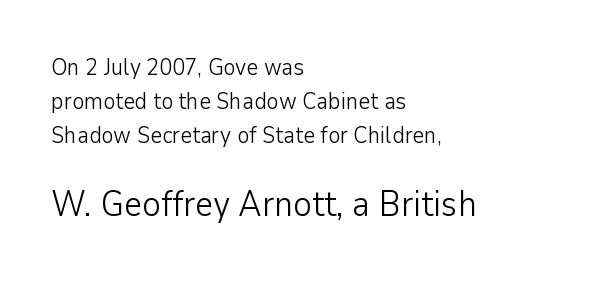
{"serif": "no", "italic": "no", "bold": "no", "weight": "light", "width": "normal", "stroke_contrast": "low", "x_height": "medium", "monospaced": "no", "underline": "no", "align": "left", "line_spacing": "normal", "line_spacing_ratio": 1.47, "letter_spacing": "normal", "letter_spacing_em": 0.0, "larger_block": "second", "size_ratio": 1.52, "glyph_px": 35}
